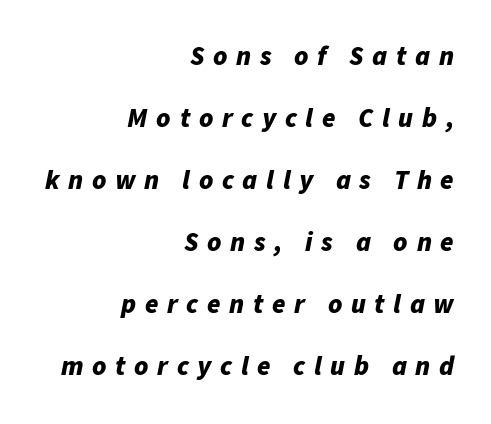
Display-style spreading of the glyphs; the letterfit is very open. Alignment: flush right. Lines of text with bare space underneath. Slanted lettering throughout. This block would shrink considerably if given ordinary leading; it's expanded now.
